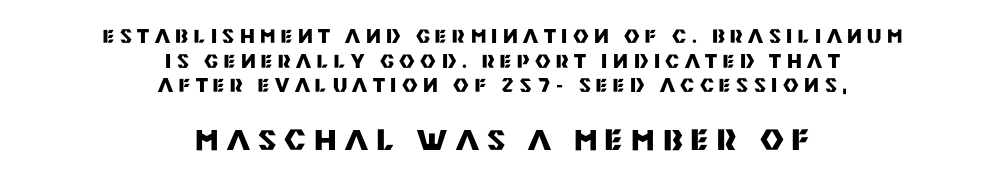
You could only call the tracking loose — the letters float apart. Do the characters align in a grid? No, the font is proportional. The foot of each line stays bare and open. Size hierarchy here favors the trailing block over the leading one. A sans-serif font was chosen for this passage.
